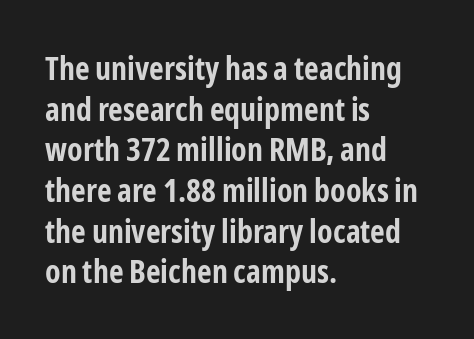
The image shows 32 px bold, condensed sans-serif type, upright; set left-aligned, normal line spacing (1.27x), normal letter spacing, not underlined; low stroke contrast and a medium x-height.
